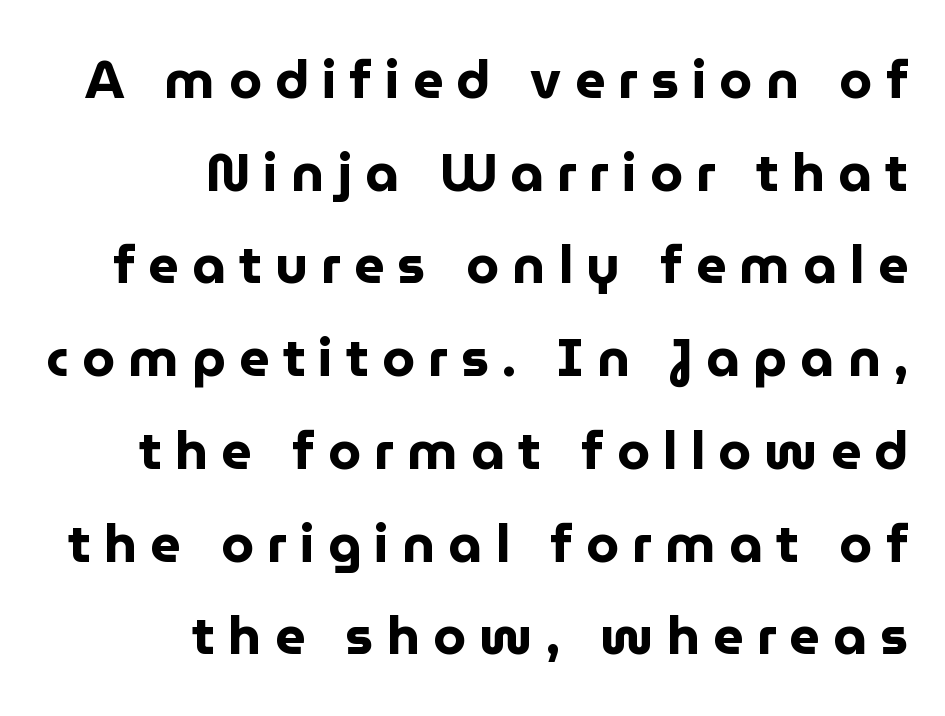
The image shows 53 px bold sans-serif type, upright; set right-aligned, line spacing 1.75x, unusually wide letter spacing (+0.25 em), not underlined; low stroke contrast and a medium x-height.
